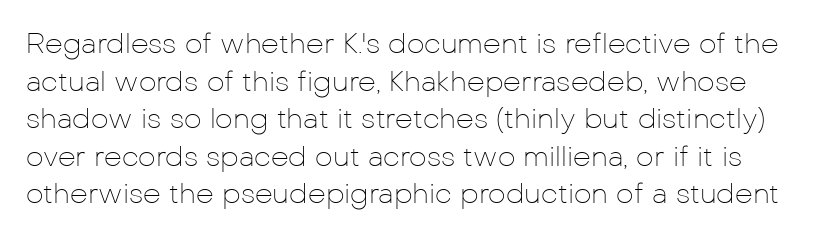
{"serif": "no", "italic": "no", "bold": "no", "weight": "thin", "width": "normal", "stroke_contrast": "low", "x_height": "medium", "monospaced": "no", "underline": "no", "line_spacing": "normal", "line_spacing_ratio": 1.34, "letter_spacing": "normal", "letter_spacing_em": 0.0, "glyph_px": 28}
